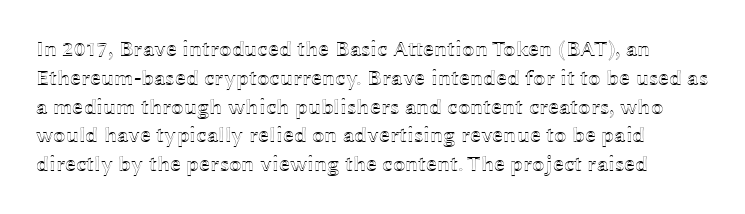
Q: Is the text italic (slanted)? A: No, it is upright.
Q: Is the text underlined? A: No.
Q: Is the spacing between letters normal or unusually wide? A: Normal.
Q: Is the spacing between lines tight, normal or loose? A: Normal.
